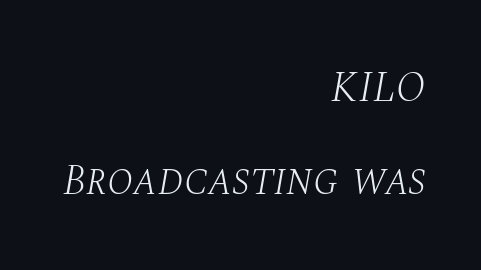
Q: Is the text bold? A: No.
Q: Is the text italic (slanted)? A: Yes, it leans right by about 10 degrees.
Q: Is the typeface a serif or a sans-serif typeface? A: Serif.
Q: Is the text underlined? A: No.
Q: How is the paragraph aligned? A: Right-aligned.
Q: Is the spacing between letters normal or unusually wide? A: Normal.
Q: Is the spacing between lines tight, normal or loose? A: Loose.
Q: Width (condensed, normal, or wide)? A: Normal.
Q: Stroke contrast? A: Medium.
Q: x-height? A: Large.
Q: Monospaced? A: No.
